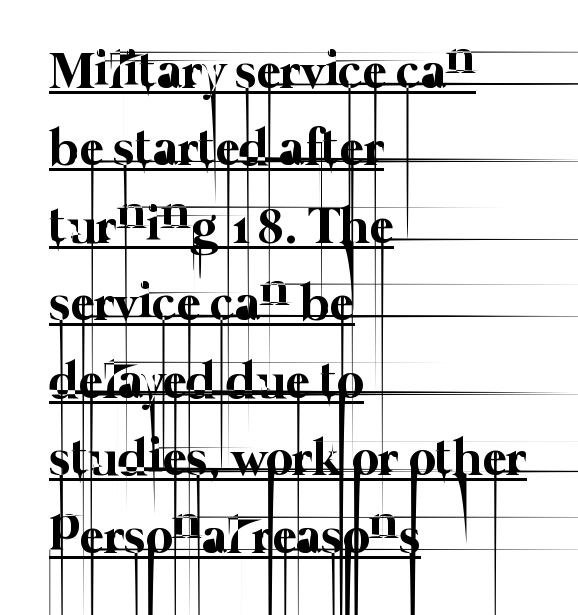
The image shows 52 px thin type; set left-aligned, normal line spacing (1.49x), normal letter spacing, underlined; low stroke contrast and a medium x-height.
